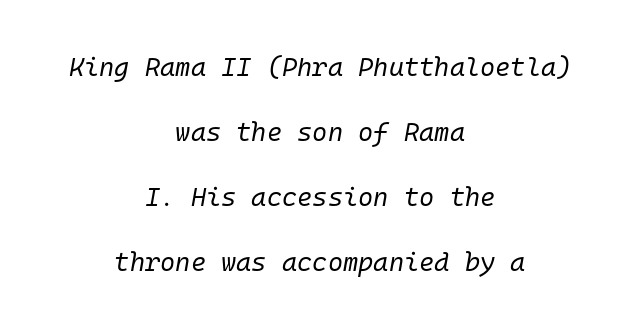
{"italic": "yes", "lean": "right", "slant_degrees": 10, "bold": "no", "underline": "no", "align": "center", "line_spacing": "loose", "line_spacing_ratio": 2.5, "letter_spacing": "normal", "letter_spacing_em": 0.0, "glyph_px": 26}
